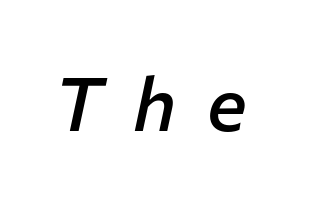
The image shows 75 px semibold type, italic (leaning right); set unusually wide letter spacing (+0.41 em), not underlined; low stroke contrast and a medium x-height.
